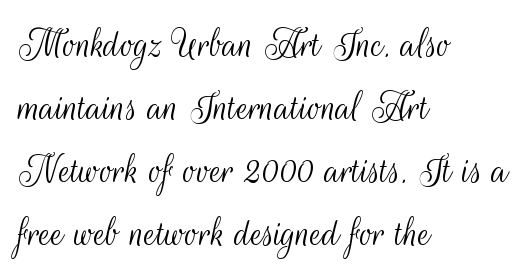
A typesetter would label this face a sans. Quick note: underline off. The typesetting does not lean heavy: it is not bold.
